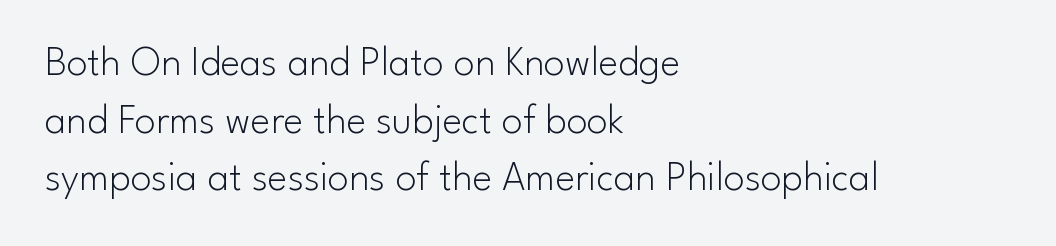
The paragraph shown leans on its left margin. This rendering features lettering with no underline. A roman cut, with each character standing at attention. You could call the tracking neutral — neither tight nor loose.
